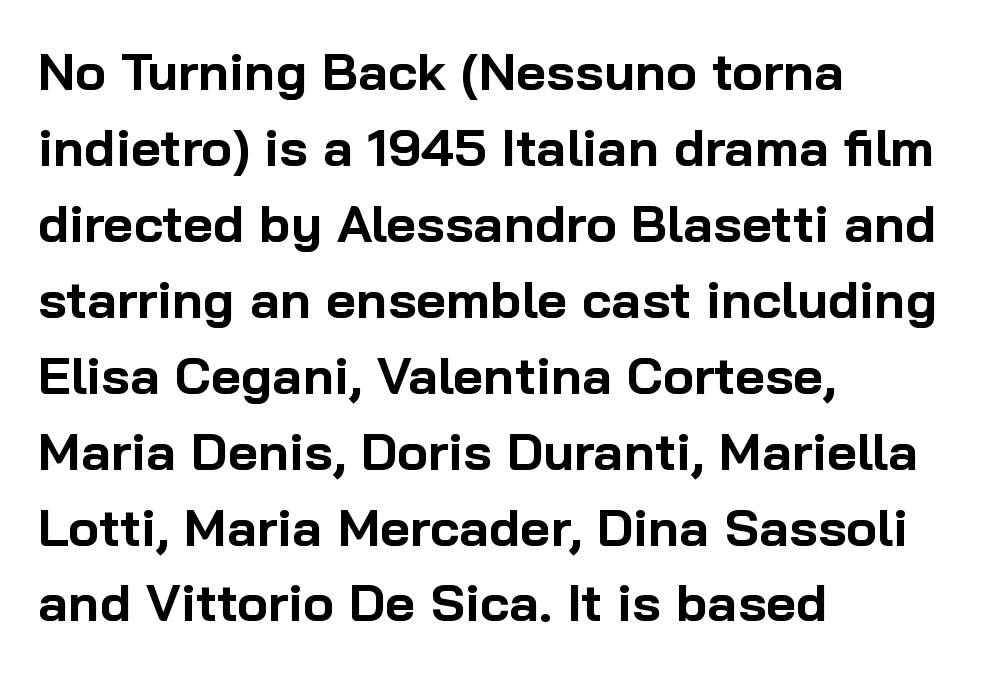
{"serif": "no", "italic": "no", "bold": "yes", "weight": "bold", "width": "normal", "stroke_contrast": "low", "x_height": "medium", "monospaced": "no", "underline": "no", "align": "left", "line_spacing": "normal", "line_spacing_ratio": 1.46, "letter_spacing": "normal", "letter_spacing_em": 0.0, "glyph_px": 52}
